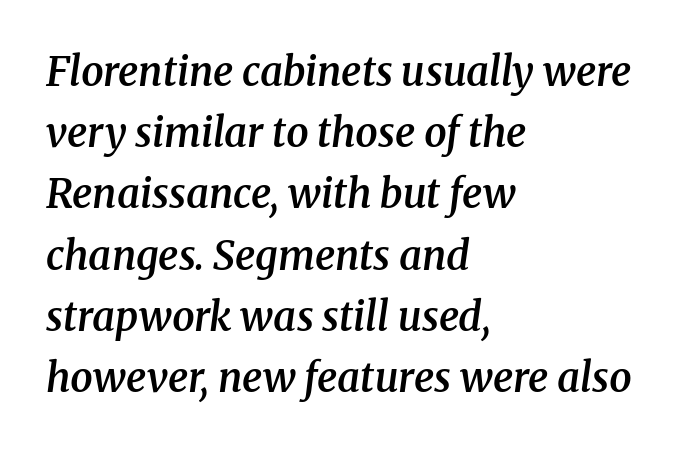
Would a proofreader flag this as italicized? Yes. These lines are set flush left with a ragged right edge. Whoever set this chose a conventional vertical rhythm. Weight check: semibold — heavier than regular, not quite bold. Observe the serifs anchoring each vertical stroke in this sample.
